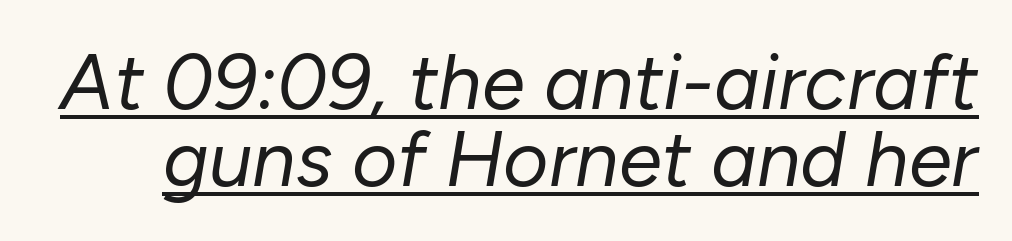
Q: Is the text bold? A: No.
Q: Is the text italic (slanted)? A: Yes, it leans right by about 10 degrees.
Q: Is the text underlined? A: Yes.
Q: Is the spacing between letters normal or unusually wide? A: Normal.
Q: Is the spacing between lines tight, normal or loose? A: Tight.
Q: Width (condensed, normal, or wide)? A: Normal.
Q: Stroke contrast? A: Low.
Q: x-height? A: Medium.
Q: Monospaced? A: No.
